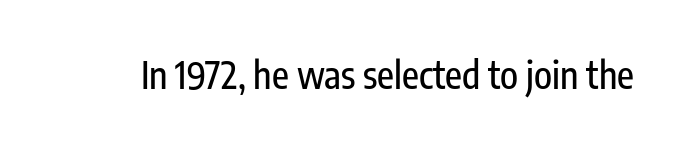
{"serif": "no", "italic": "no", "width": "condensed", "stroke_contrast": "low", "x_height": "medium", "monospaced": "no", "underline": "no", "letter_spacing": "normal", "letter_spacing_em": 0.0, "glyph_px": 37}
